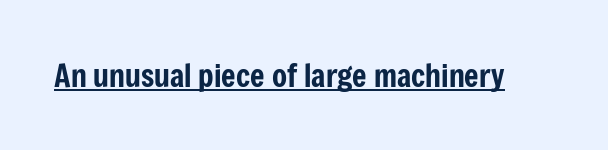
Q: Is the text italic (slanted)? A: No, it is upright.
Q: Is the typeface a serif or a sans-serif typeface? A: Sans-serif.
Q: Is the text underlined? A: Yes.
Q: Is the spacing between letters normal or unusually wide? A: Normal.
Q: Width (condensed, normal, or wide)? A: Condensed.
Q: Stroke contrast? A: Low.
Q: x-height? A: Medium.
Q: Monospaced? A: No.
